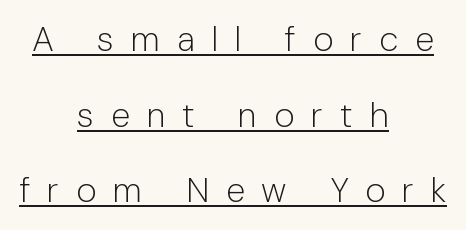
{"serif": "no", "italic": "no", "bold": "no", "weight": "light", "width": "normal", "stroke_contrast": "low", "x_height": "medium", "monospaced": "no", "underline": "yes", "align": "center", "line_spacing": "loose", "line_spacing_ratio": 2.16, "letter_spacing": "wide", "letter_spacing_em": 0.48, "glyph_px": 35}
